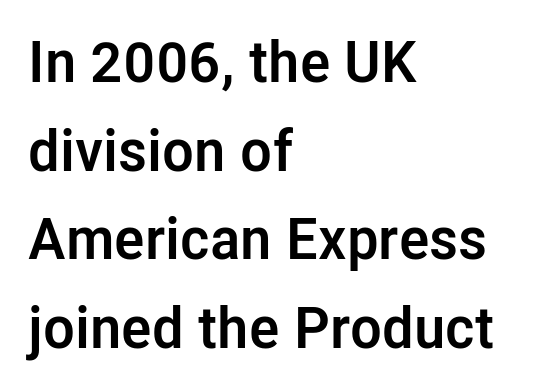
The image shows 58 px semibold sans-serif type, upright; set left-aligned, normal line spacing (1.53x), normal letter spacing, not underlined; low stroke contrast and a medium x-height.
